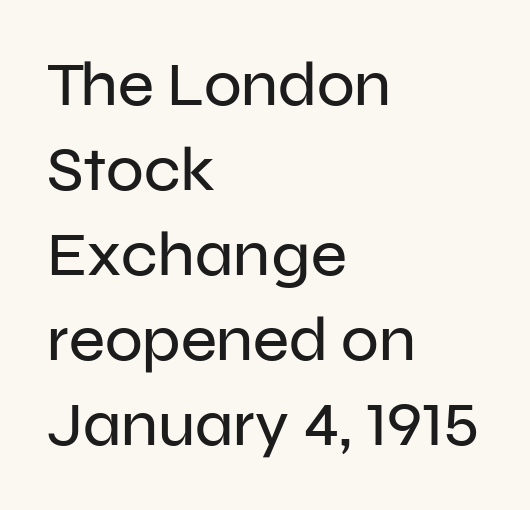
{"serif": "no", "italic": "no", "width": "normal", "stroke_contrast": "low", "x_height": "medium", "monospaced": "no", "underline": "no", "align": "left", "line_spacing": "normal", "line_spacing_ratio": 1.37, "letter_spacing": "normal", "letter_spacing_em": 0.0, "glyph_px": 62}
